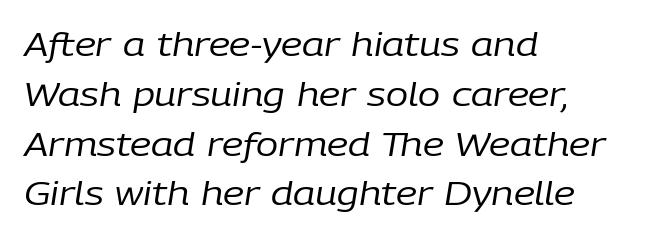
The image shows 33 px regular-weight type, italic (leaning right); set left-aligned, normal line spacing (1.51x), normal letter spacing, not underlined; low stroke contrast and a medium x-height.
